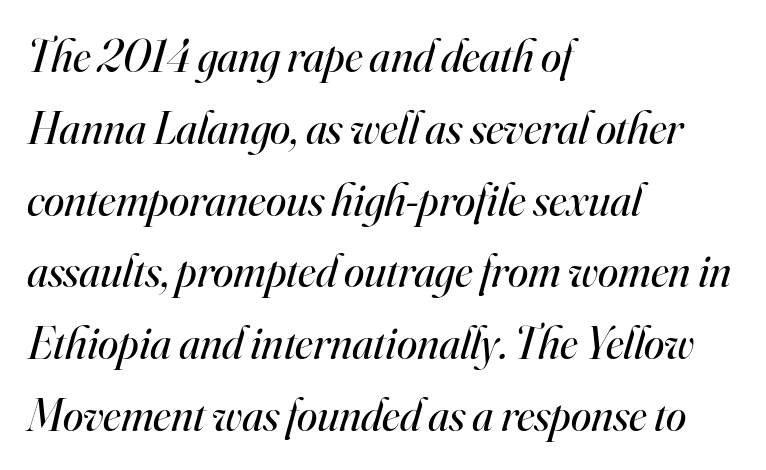
The image shows 46 px regular-weight serif type, italic (leaning right); set left-aligned, normal line spacing (1.56x), normal letter spacing, not underlined; high stroke contrast and a small x-height.
